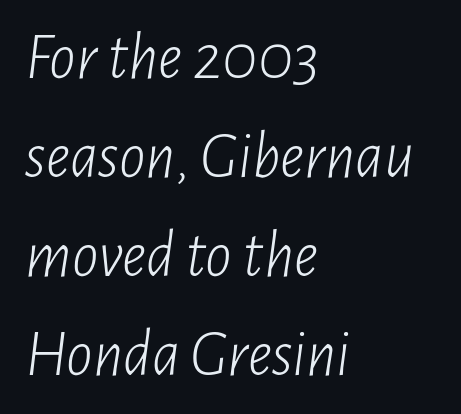
{"italic": "yes", "lean": "right", "slant_degrees": 7, "bold": "no", "weight": "light", "width": "condensed", "stroke_contrast": "low", "x_height": "medium", "monospaced": "no", "underline": "no", "align": "left", "line_spacing": "normal", "line_spacing_ratio": 1.5, "letter_spacing": "normal", "letter_spacing_em": 0.0, "glyph_px": 66}
